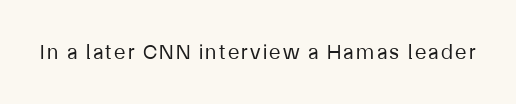
Nope, not italic — everything's standing straight. Weight: regular or lighter. This rendering features lettering with no underline.
